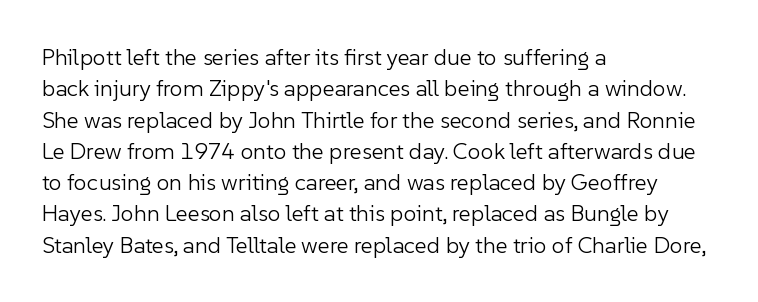
One glance says typical: line gaps are just what's usual. What stands out about the letter spacing? Nothing — it is the standard amount. This reads as an unemphasized weight, regular at the heaviest. The text block is weighted toward the left margin, trailing off unevenly rightward. Descender tails drop into unmarked territory. The specimen reads as upright at a glance.
